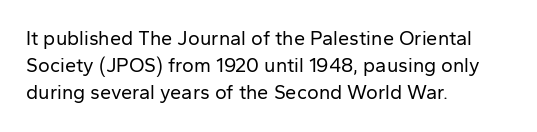
Q: Is the text bold? A: No.
Q: Is the text italic (slanted)? A: No, it is upright.
Q: Is the text underlined? A: No.
Q: How is the paragraph aligned? A: Left-aligned.
Q: Is the spacing between letters normal or unusually wide? A: Normal.
Q: Is the spacing between lines tight, normal or loose? A: Normal.
